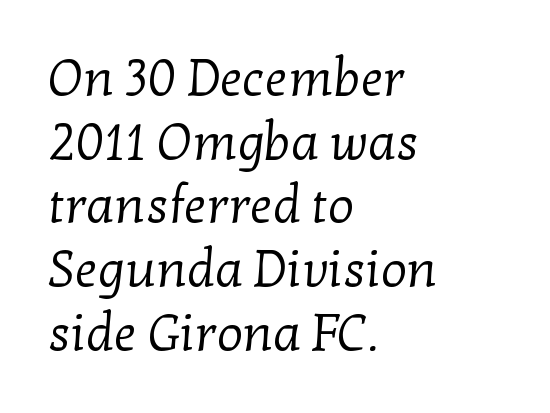
The image shows 51 px regular-weight serif type; set left-aligned, normal line spacing (1.25x), normal letter spacing, not underlined; low stroke contrast and a medium x-height.
